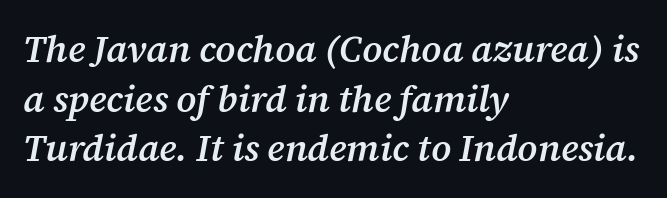
No word sits above an underline. You could call the tracking neutral — neither tight nor loose. Emphasis-style slanted type is in use. One glance says typical: line gaps are just what's usual.
